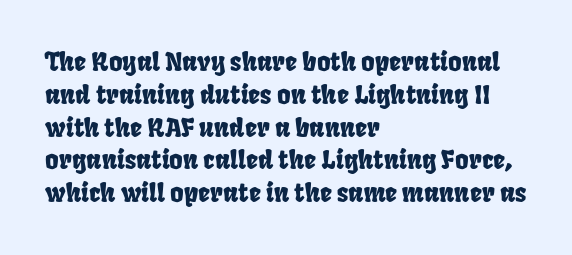
Rows of type keep a routine distance in the vertical direction. These lines stack with their left ends in a neat column. The horizontal fit of the characters is conventional and even. Underline: absent.
